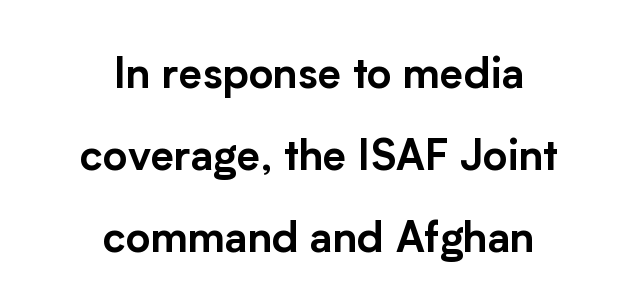
{"serif": "no", "italic": "no", "width": "normal", "stroke_contrast": "low", "x_height": "medium", "monospaced": "no", "underline": "no", "align": "center", "line_spacing": "loose", "line_spacing_ratio": 1.95, "letter_spacing": "normal", "letter_spacing_em": 0.0, "glyph_px": 42}
